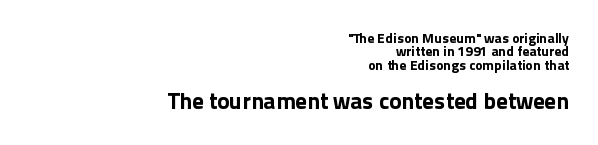
Block two is the big one; block one sits smaller above it. Letter spacing: default. The typography opts for an upright posture over an oblique one. The glyphs have the mass of a bold cut. The space directly below the letters is spotless. The space between consecutive lines is stingy.
